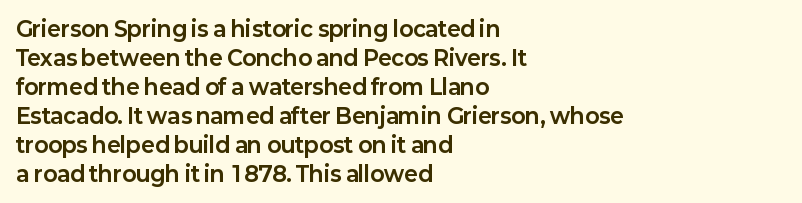
The image shows 21 px bold type, upright; set left-aligned, normal line spacing (1.38x), normal letter spacing, not underlined.
